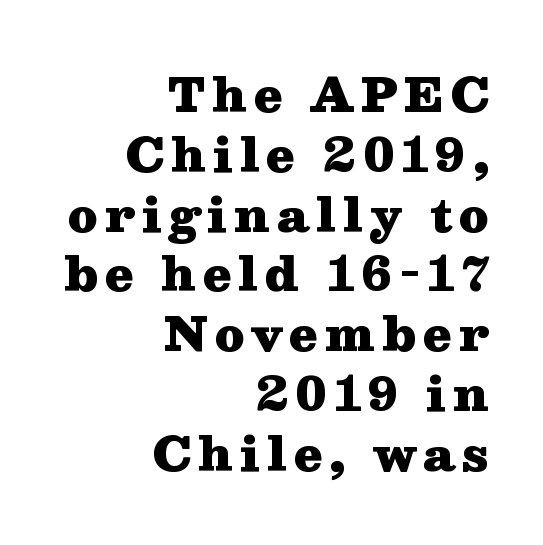
The image shows 46 px heavy, wide serif type, upright; set right-aligned, normal line spacing (1.3x), not underlined; medium stroke contrast and a medium x-height.
